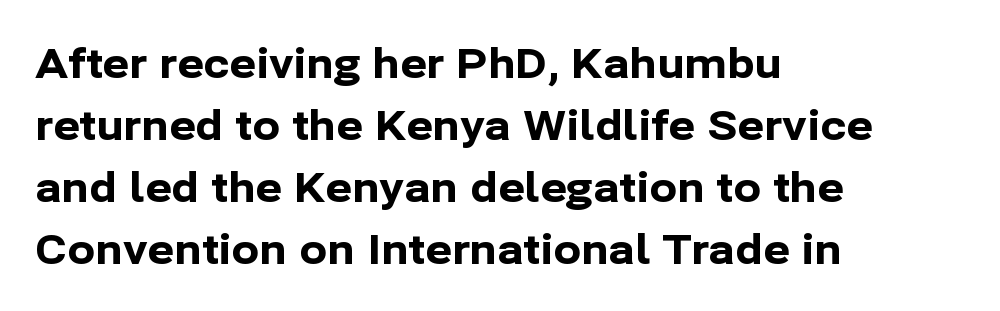
{"serif": "no", "italic": "no", "bold": "yes", "weight": "bold", "width": "normal", "stroke_contrast": "low", "x_height": "medium", "monospaced": "no", "underline": "no", "align": "left", "line_spacing": "normal", "line_spacing_ratio": 1.51, "letter_spacing": "normal", "letter_spacing_em": 0.0, "glyph_px": 41}
